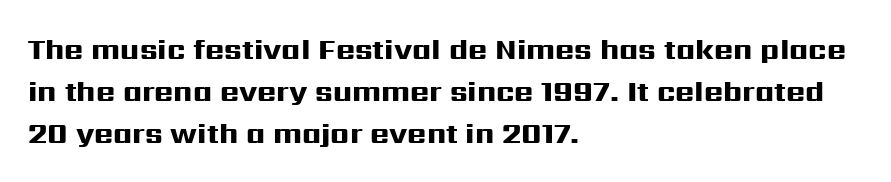
The image shows 29 px heavy, wide sans-serif type, upright; set left-aligned, normal line spacing (1.44x), normal letter spacing, not underlined; high stroke contrast and a medium x-height.
